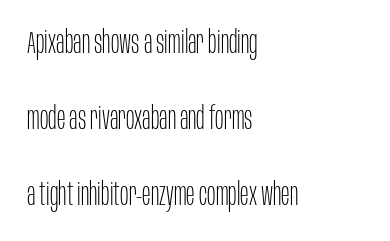
The image shows 32 px thin, condensed sans-serif type, upright; set left-aligned, loose line spacing (2.38x), normal letter spacing, not underlined; low stroke contrast and a large x-height.
